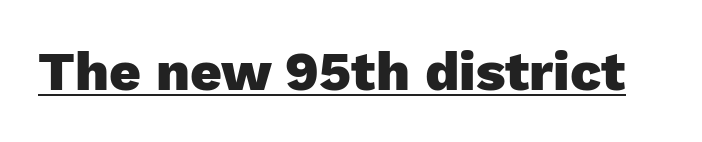
{"serif": "no", "italic": "no", "bold": "yes", "weight": "heavy", "width": "normal", "stroke_contrast": "low", "x_height": "medium", "monospaced": "no", "underline": "yes", "letter_spacing": "normal", "letter_spacing_em": 0.0, "glyph_px": 55}
